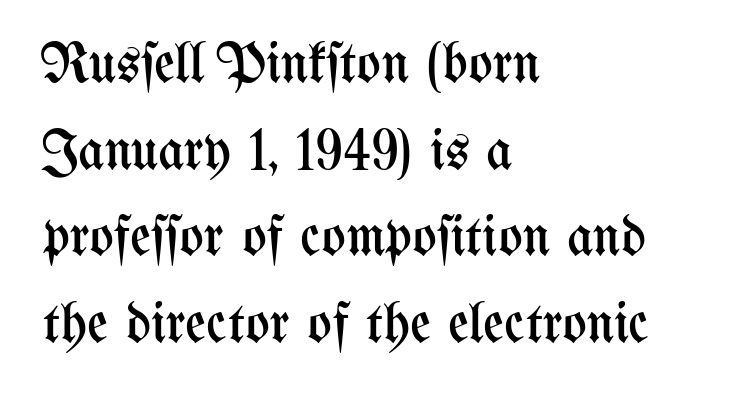
The image shows 57 px regular-weight, condensed type, upright; set left-aligned, normal line spacing (1.52x), normal letter spacing, not underlined; medium stroke contrast and a medium x-height.
